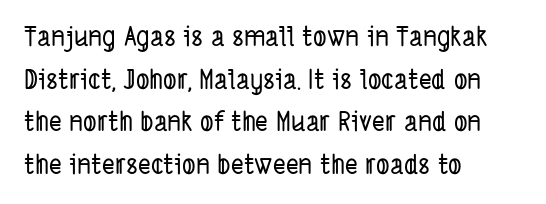
{"underline": "no", "align": "left", "line_spacing": "normal", "line_spacing_ratio": 1.58, "letter_spacing": "normal", "letter_spacing_em": 0.0, "glyph_px": 27}
